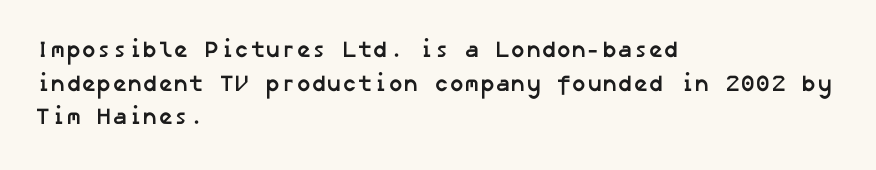
Q: Is the text bold? A: Yes.
Q: Is the text underlined? A: No.
Q: How is the paragraph aligned? A: Left-aligned.
Q: Is the spacing between letters normal or unusually wide? A: Normal.
Q: Is the spacing between lines tight, normal or loose? A: Normal.
